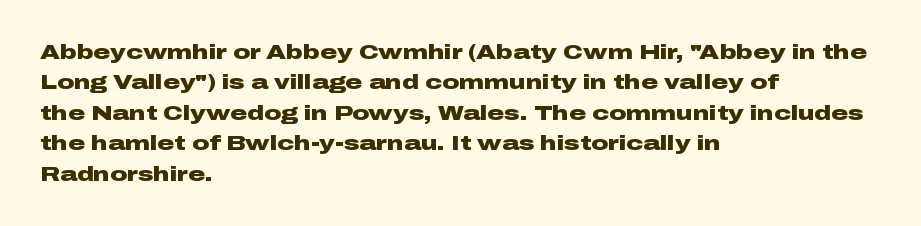
The image shows 21 px bold type, upright; set left-aligned, normal line spacing (1.45x), normal letter spacing, not underlined.
